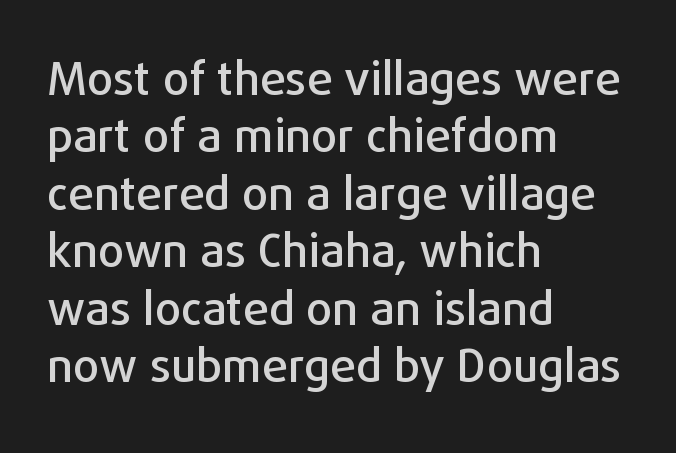
Q: Is the text italic (slanted)? A: No, it is upright.
Q: Is the typeface a serif or a sans-serif typeface? A: Sans-serif.
Q: Is the text underlined? A: No.
Q: How is the paragraph aligned? A: Left-aligned.
Q: Is the spacing between letters normal or unusually wide? A: Normal.
Q: Is the spacing between lines tight, normal or loose? A: Normal.
Q: Width (condensed, normal, or wide)? A: Normal.
Q: Stroke contrast? A: Low.
Q: x-height? A: Medium.
Q: Monospaced? A: No.
